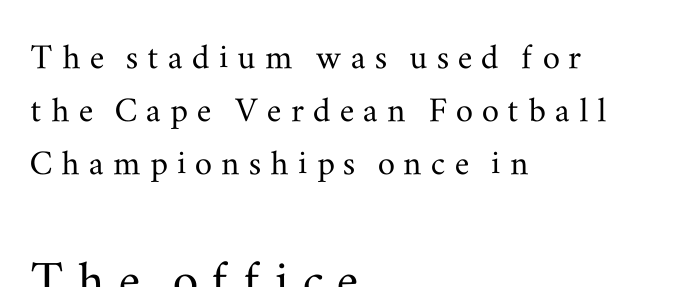
The rendering enlarges the type as you move from the upper chunk to the lower. Serifs: yes, visible at the terminals of the letterforms. A typesetter would mark this as roman, not italic. Caption: multi-line text, flush left, ragged right.
